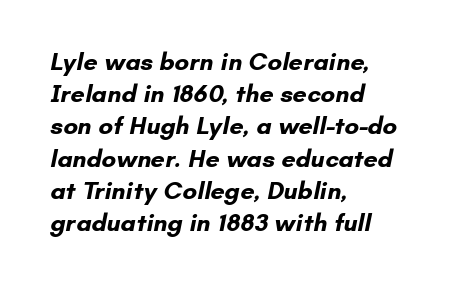
The baseline area is clear. Standard letterfit; no display-style spreading of the glyphs. The sample has been set heavy, in full bold. Teacher's note: observe the even left margin — that is flush-left alignment.
